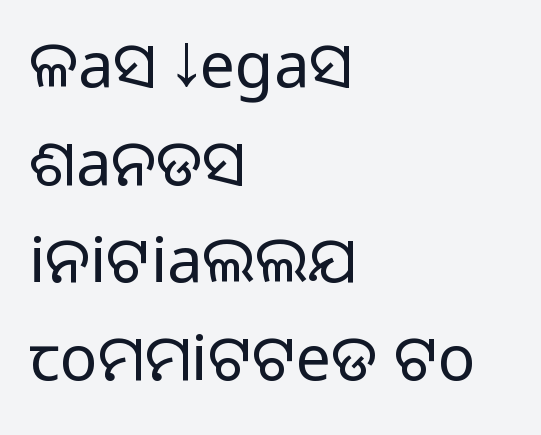
The image shows 63 px light sans-serif type, upright; set left-aligned, normal line spacing (1.55x), normal letter spacing, not underlined; low stroke contrast and a medium x-height.
